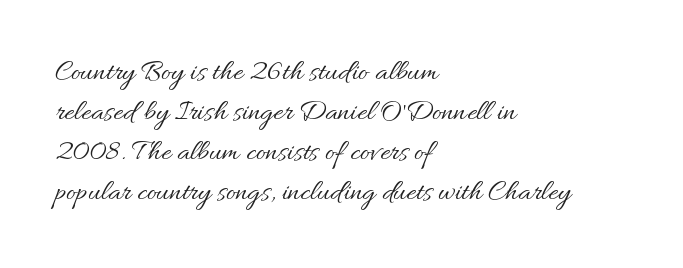
Here the designer chose a conventional face with non-uniform glyph widths. Each line starts at the same left margin while the right side varies. No extra tracking has been applied to these lines. The glyphs are unaccompanied by any horizontal stroke below them. A light-to-regular cut is what we see here. Successive baselines arrive at the customary interval.
